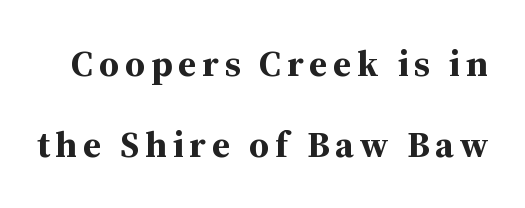
The image shows 37 px bold serif type, upright; set loose line spacing (2.2x), not underlined; medium stroke contrast and a medium x-height.
